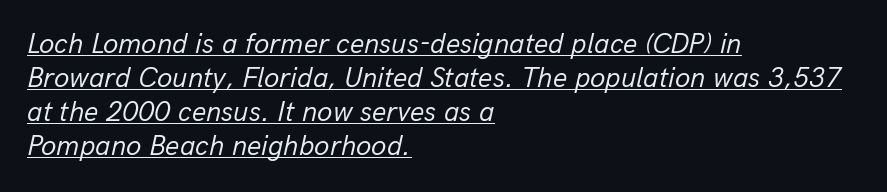
Q: Is the text bold? A: No.
Q: Is the text italic (slanted)? A: Yes, it leans right by about 13 degrees.
Q: Is the text underlined? A: Yes.
Q: How is the paragraph aligned? A: Left-aligned.
Q: Is the spacing between letters normal or unusually wide? A: Normal.
Q: Width (condensed, normal, or wide)? A: Normal.
Q: Stroke contrast? A: Low.
Q: x-height? A: Medium.
Q: Monospaced? A: No.
